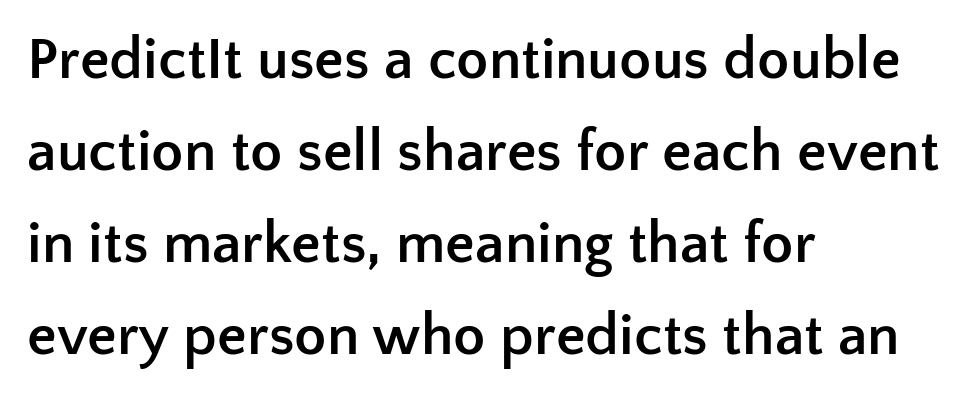
The image shows 59 px semibold sans-serif type, upright; set left-aligned, normal line spacing (1.56x), normal letter spacing, not underlined; low stroke contrast and a medium x-height.
